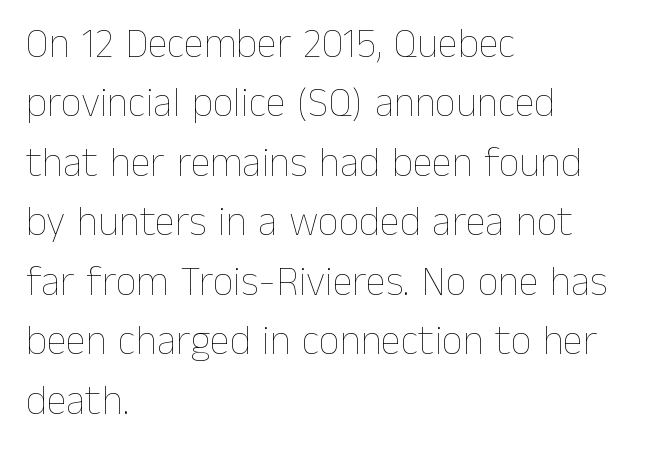
{"italic": "no", "bold": "no", "weight": "thin", "width": "normal", "stroke_contrast": "low", "x_height": "medium", "monospaced": "no", "underline": "no", "align": "left", "line_spacing": "normal", "line_spacing_ratio": 1.45, "letter_spacing": "normal", "letter_spacing_em": 0.0, "glyph_px": 41}
